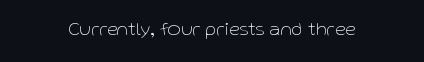
{"italic": "no", "bold": "no", "underline": "no", "letter_spacing": "normal", "letter_spacing_em": 0.0, "glyph_px": 20}
